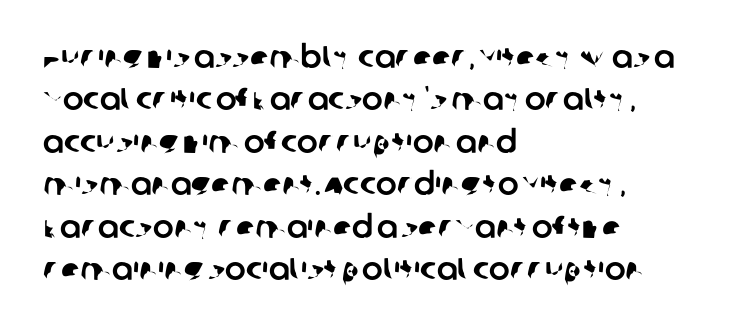
Successive baselines arrive at the customary interval. A typesetter would call this proportional, since set widths differ per character. This sample is left-justified, so line endings fall wherever the words run out. Letter spacing: default. What kind of face is this? One without serifs — a sans. Honestly, there is no underline to notice here at all.
